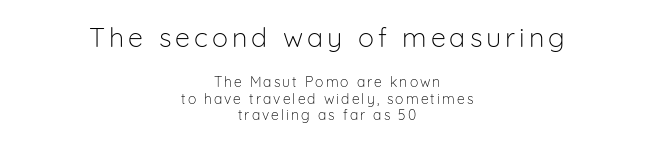
The image shows 27 px text type, upright; set centered, line spacing 1.18x, not underlined; the first (top) block is 1.93x larger.
